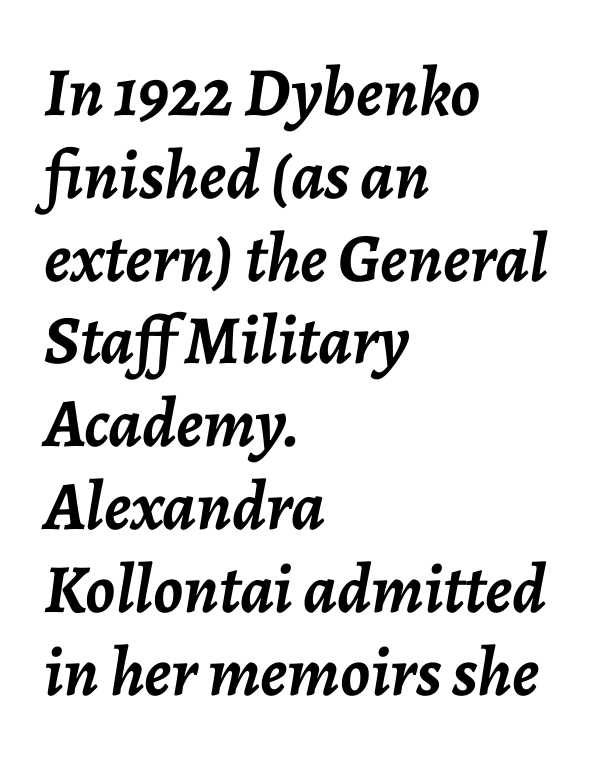
Here the designer chose a conventional face with non-uniform glyph widths. Does the lettering tilt? It does — this is italic. One-word summary of the alignment: left. Lines of text with bare space underneath. The typesetting leans heavy: a genuine bold.
